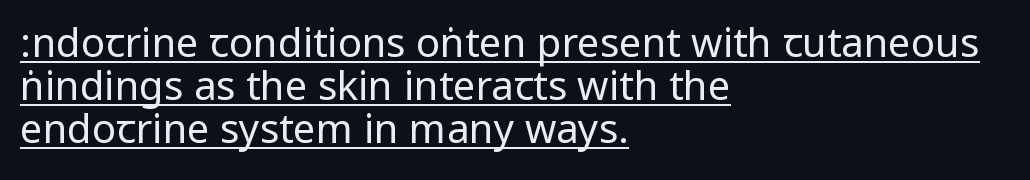
The image shows 40 px regular-weight, condensed sans-serif type, upright; set left-aligned, tight line spacing (1.07x), normal letter spacing, underlined; low stroke contrast.
